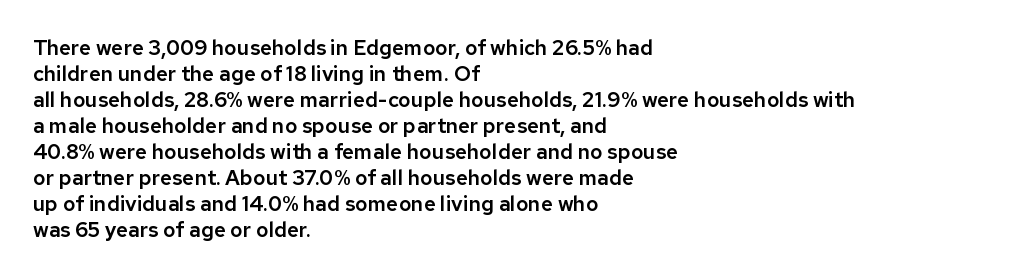
{"italic": "no", "underline": "no", "align": "left", "line_spacing_ratio": 1.24, "letter_spacing": "normal", "letter_spacing_em": 0.0, "glyph_px": 21}
